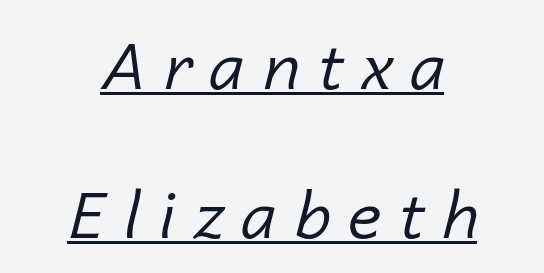
{"italic": "yes", "lean": "right", "slant_degrees": 14, "bold": "no", "weight": "regular", "width": "normal", "stroke_contrast": "low", "x_height": "medium", "monospaced": "no", "underline": "yes", "align": "center", "line_spacing": "loose", "line_spacing_ratio": 2.29, "letter_spacing": "wide", "letter_spacing_em": 0.28, "glyph_px": 65}
